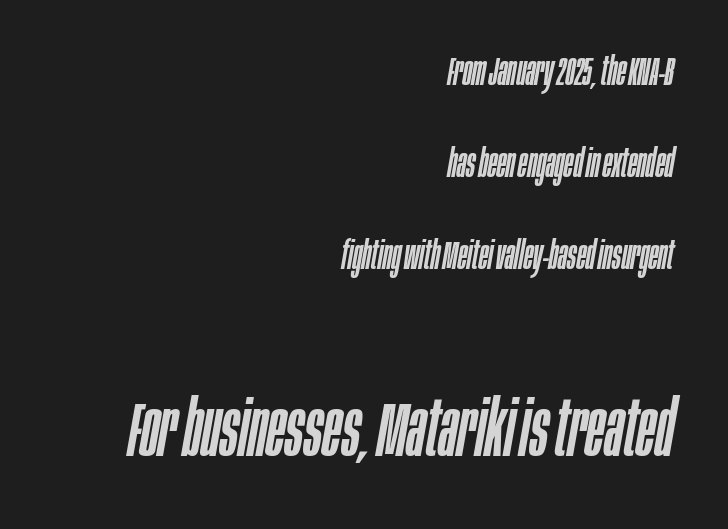
In terms of letterspacing, this is plain default setting. Is the lower block the larger one? Yes — the lower block carries the bigger type. The passage shown is not underscored anywhere. Italic: yes, the glyphs are oblique. The passage shown is typed in a proportional face where columns would drift.
